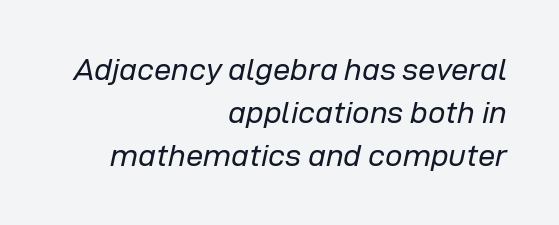
{"italic": "yes", "lean": "right", "slant_degrees": 12, "bold": "no", "weight": "regular", "width": "normal", "stroke_contrast": "low", "x_height": "medium", "monospaced": "no", "underline": "no", "align": "right", "line_spacing": "normal", "line_spacing_ratio": 1.39, "letter_spacing": "normal", "letter_spacing_em": 0.0, "glyph_px": 31}
